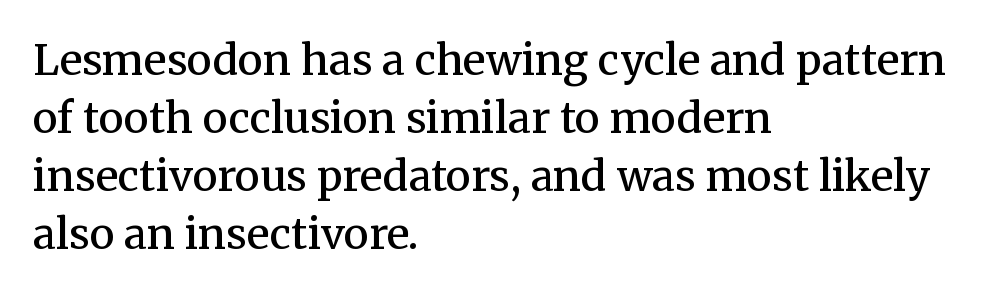
The image shows 42 px semibold serif type, upright; set left-aligned, normal line spacing (1.38x), normal letter spacing, not underlined; medium stroke contrast and a medium x-height.
